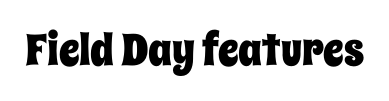
{"italic": "no", "width": "condensed", "stroke_contrast": "low", "x_height": "large", "monospaced": "no", "underline": "no", "letter_spacing": "normal", "letter_spacing_em": 0.0, "glyph_px": 44}
